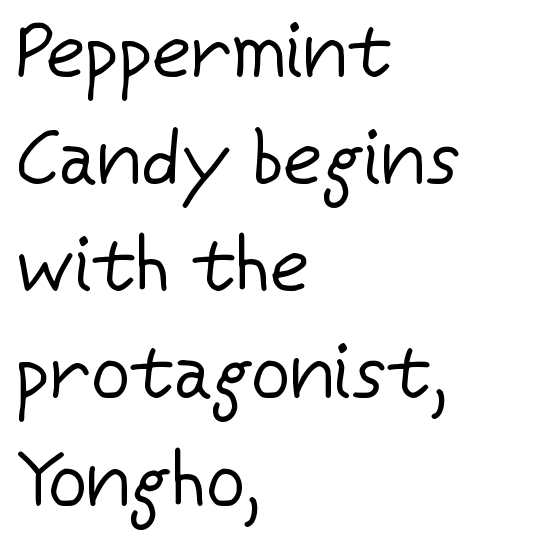
The image shows 76 px regular-weight sans-serif type, upright; set left-aligned, normal line spacing (1.41x), normal letter spacing, not underlined; low stroke contrast and a medium x-height.
